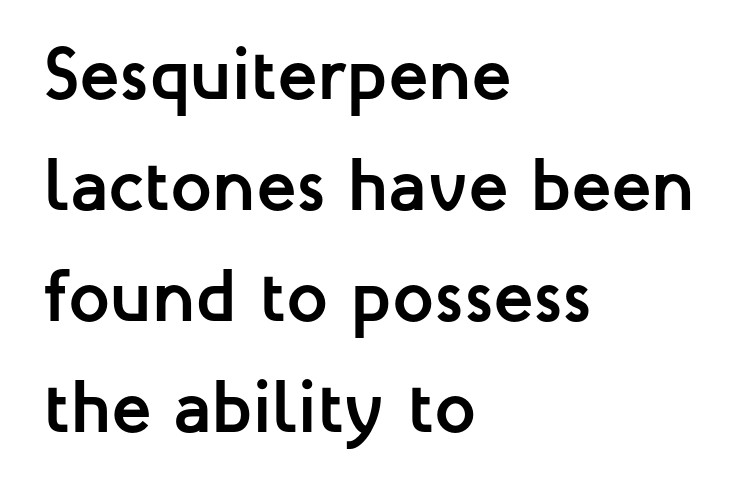
The image shows 74 px semibold sans-serif type, upright; set left-aligned, normal line spacing (1.5x), normal letter spacing, not underlined; low stroke contrast and a medium x-height.
